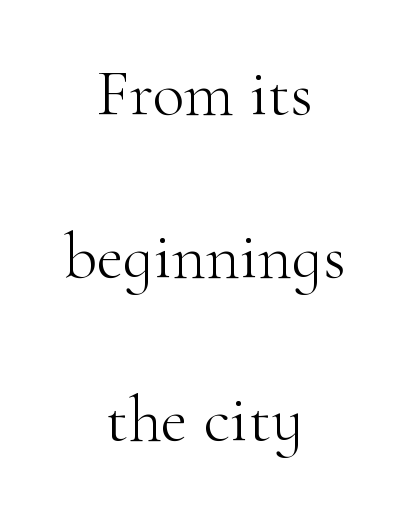
{"serif": "yes", "italic": "no", "bold": "no", "weight": "light", "width": "normal", "stroke_contrast": "high", "x_height": "small", "monospaced": "no", "underline": "no", "align": "center", "line_spacing": "loose", "line_spacing_ratio": 2.47, "letter_spacing": "normal", "letter_spacing_em": 0.0, "glyph_px": 66}
